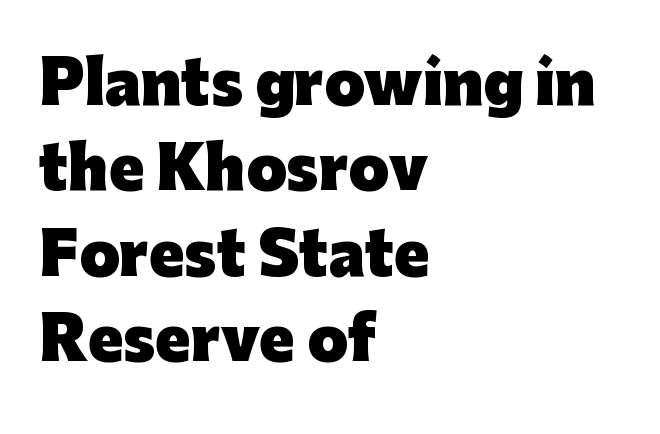
Q: Is the text bold? A: Yes.
Q: Is the text italic (slanted)? A: No, it is upright.
Q: Is the typeface a serif or a sans-serif typeface? A: Sans-serif.
Q: Is the text underlined? A: No.
Q: How is the paragraph aligned? A: Left-aligned.
Q: Is the spacing between letters normal or unusually wide? A: Normal.
Q: Is the spacing between lines tight, normal or loose? A: Normal.
Q: Width (condensed, normal, or wide)? A: Normal.
Q: Stroke contrast? A: Low.
Q: x-height? A: Medium.
Q: Monospaced? A: No.
